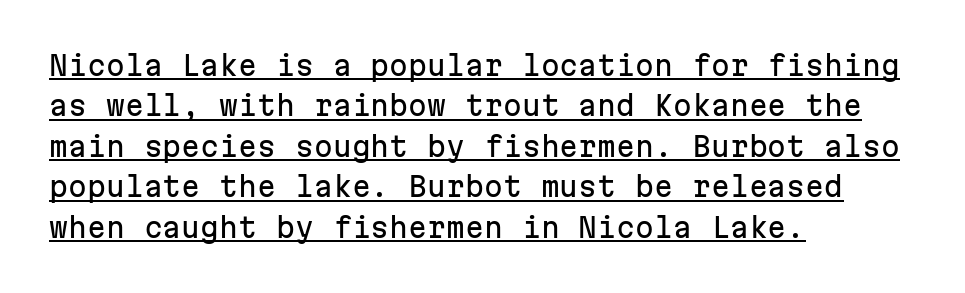
Q: Is the text italic (slanted)? A: No, it is upright.
Q: Is the text underlined? A: Yes.
Q: How is the paragraph aligned? A: Left-aligned.
Q: Is the spacing between letters normal or unusually wide? A: Normal.
Q: Is the spacing between lines tight, normal or loose? A: Normal.
